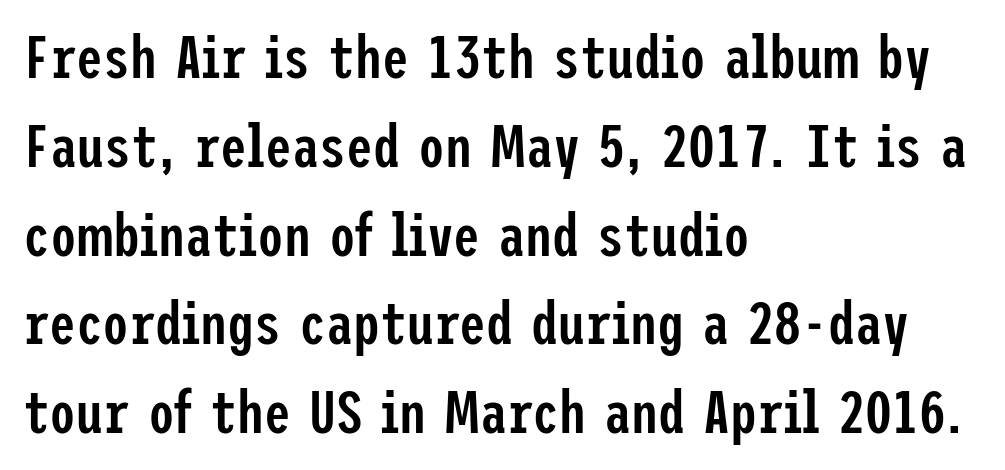
Typesetter's note: demi weight, one step under bold. The passage shown has conventional tracking throughout. Short and long lines alike share a common starting point at left. No word sits above an underline.
